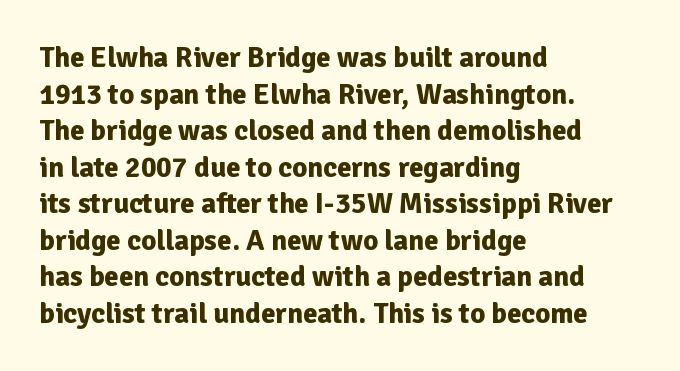
Q: Is the text bold? A: Yes.
Q: Is the text italic (slanted)? A: No, it is upright.
Q: Is the typeface a serif or a sans-serif typeface? A: Sans-serif.
Q: Is the text underlined? A: No.
Q: How is the paragraph aligned? A: Left-aligned.
Q: Is the spacing between letters normal or unusually wide? A: Normal.
Q: Is the spacing between lines tight, normal or loose? A: Normal.
Q: Width (condensed, normal, or wide)? A: Normal.
Q: Stroke contrast? A: Low.
Q: x-height? A: Medium.
Q: Monospaced? A: No.
